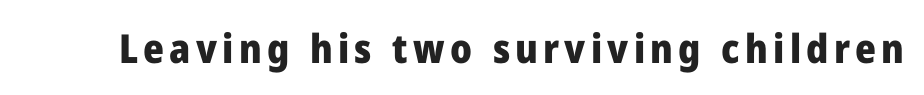
The image shows 40 px heavy sans-serif type, upright; set not underlined; low stroke contrast and a medium x-height.
